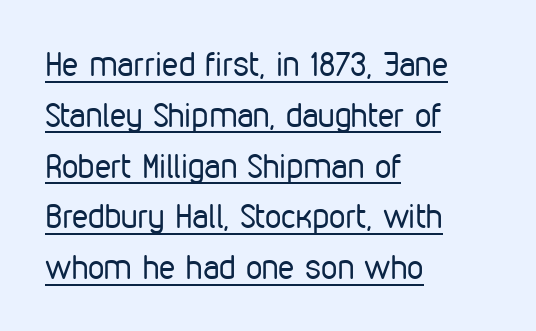
{"serif": "no", "italic": "no", "bold": "no", "weight": "regular", "width": "condensed", "stroke_contrast": "low", "x_height": "medium", "monospaced": "no", "underline": "yes", "align": "left", "line_spacing": "normal", "line_spacing_ratio": 1.54, "letter_spacing": "normal", "letter_spacing_em": 0.0, "glyph_px": 33}
